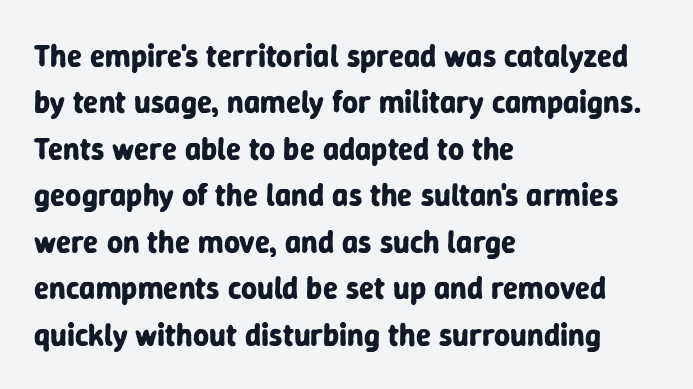
Q: Is the text bold? A: Yes.
Q: Is the text italic (slanted)? A: No, it is upright.
Q: Is the typeface a serif or a sans-serif typeface? A: Sans-serif.
Q: Is the text underlined? A: No.
Q: How is the paragraph aligned? A: Left-aligned.
Q: Is the spacing between letters normal or unusually wide? A: Normal.
Q: Is the spacing between lines tight, normal or loose? A: Normal.
Q: Width (condensed, normal, or wide)? A: Normal.
Q: Stroke contrast? A: Low.
Q: x-height? A: Medium.
Q: Monospaced? A: No.
